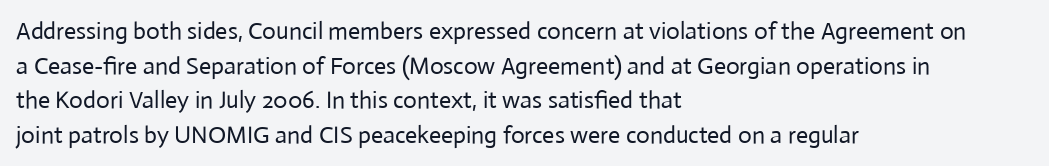
Regarding leading, the lines here are spaced in the standard way. The letters look calm and open, with moderate or lighter stems. Layout note: lines flush left. The rendering keeps characters at their native spacing. The lettering stays uniformly vertical, giving the passage a roman look. Underline: absent.
